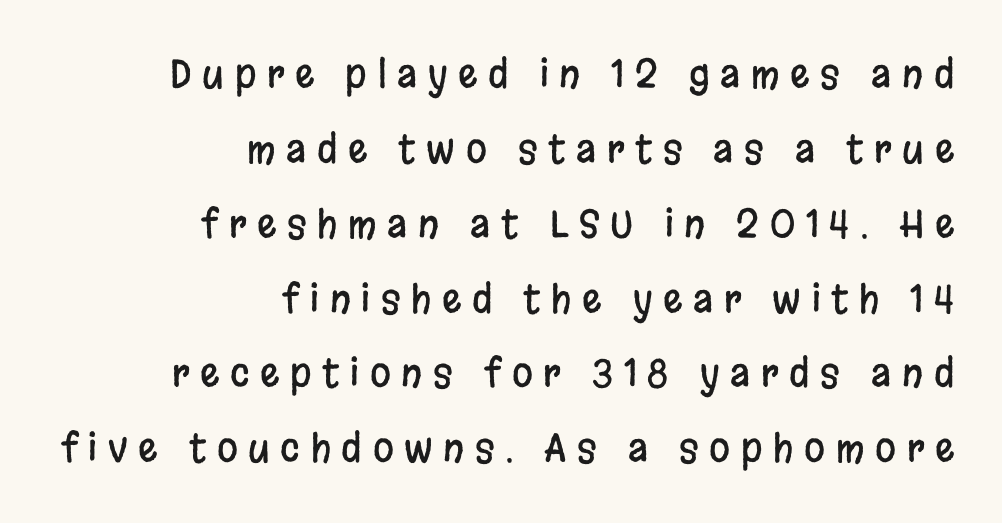
{"serif": "no", "italic": "no", "width": "condensed", "stroke_contrast": "low", "x_height": "large", "monospaced": "no", "underline": "no", "align": "right", "line_spacing": "loose", "line_spacing_ratio": 1.97, "letter_spacing": "wide", "letter_spacing_em": 0.28, "glyph_px": 38}
